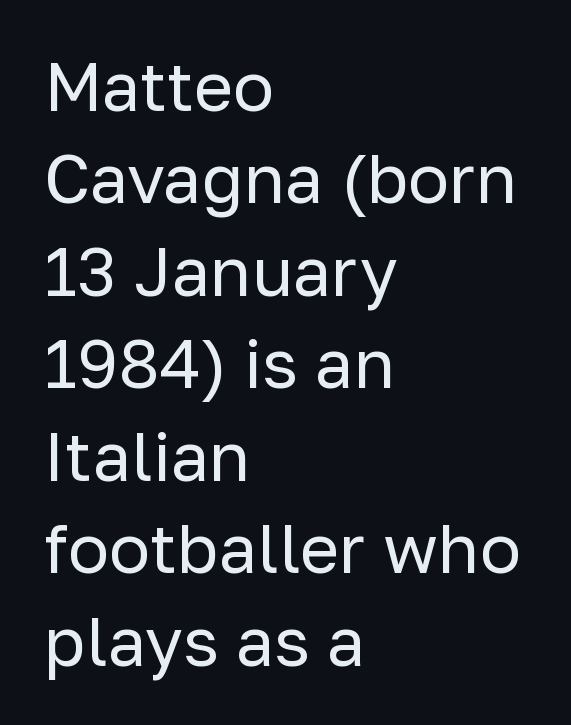
Q: Is the text bold? A: No.
Q: Is the text italic (slanted)? A: No, it is upright.
Q: Is the typeface a serif or a sans-serif typeface? A: Sans-serif.
Q: Is the text underlined? A: No.
Q: How is the paragraph aligned? A: Left-aligned.
Q: Is the spacing between letters normal or unusually wide? A: Normal.
Q: Is the spacing between lines tight, normal or loose? A: Normal.
Q: Width (condensed, normal, or wide)? A: Normal.
Q: Stroke contrast? A: Low.
Q: x-height? A: Medium.
Q: Monospaced? A: No.
